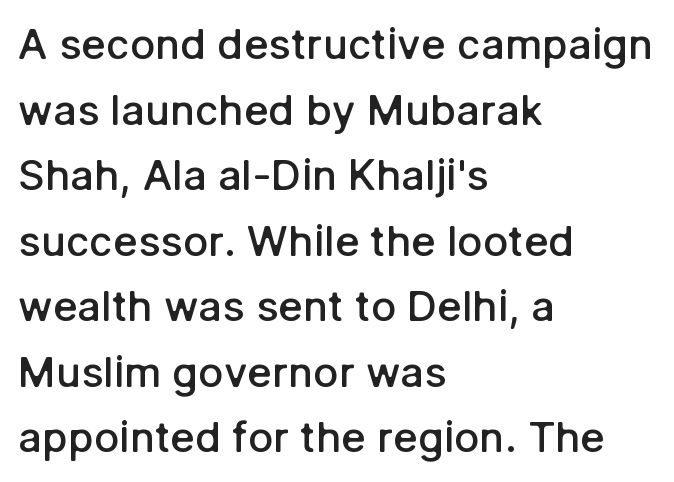
Q: Is the text bold? A: Semi-bold.
Q: Is the text italic (slanted)? A: No, it is upright.
Q: Is the typeface a serif or a sans-serif typeface? A: Sans-serif.
Q: Is the text underlined? A: No.
Q: How is the paragraph aligned? A: Left-aligned.
Q: Is the spacing between letters normal or unusually wide? A: Normal.
Q: Is the spacing between lines tight, normal or loose? A: Normal.
Q: Width (condensed, normal, or wide)? A: Normal.
Q: Stroke contrast? A: Low.
Q: x-height? A: Medium.
Q: Monospaced? A: No.
